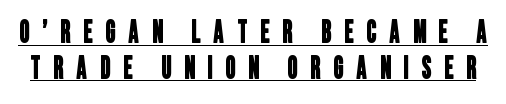
The image shows 31 px condensed sans-serif type; set line spacing 1.16x, unusually wide letter spacing (+0.42 em), underlined; low stroke contrast and a large x-height.
